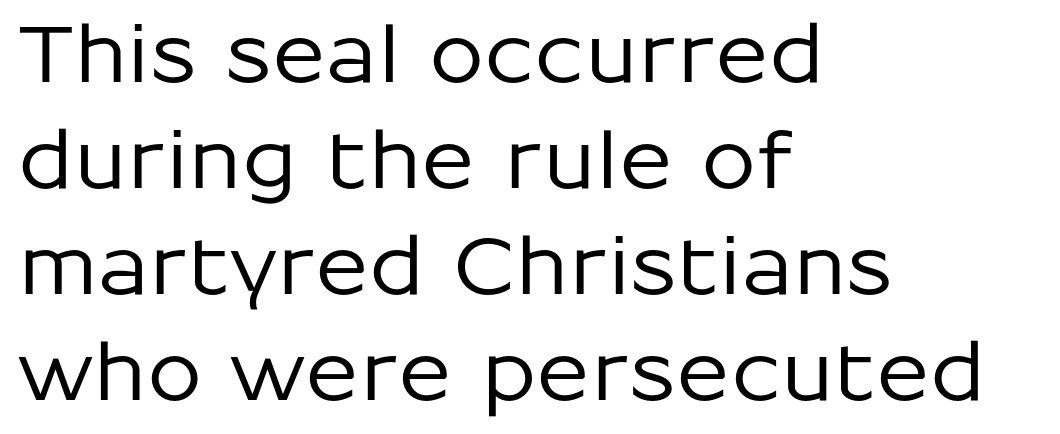
This block has exactly the height ordinary leading produces. Do the characters align in a grid? No, the font is proportional. Is there any slant? The stems are plumb. Decoration check: the copy has no underline. What stands out about the letter spacing? Nothing — it is the standard amount. Where is the straight margin? On the left.
